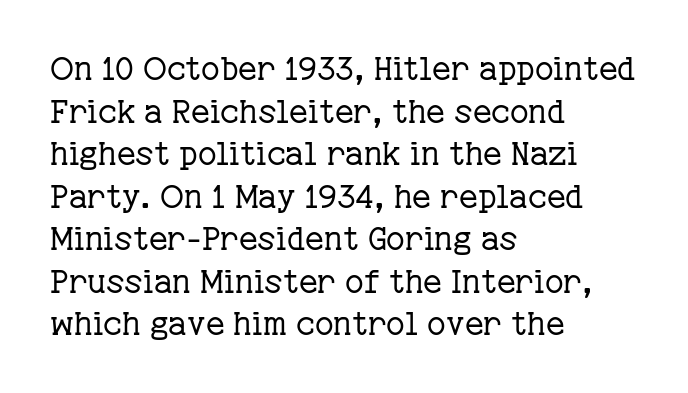
{"serif": "yes", "italic": "no", "bold": "no", "weight": "regular", "width": "normal", "stroke_contrast": "low", "x_height": "medium", "monospaced": "no", "underline": "no", "align": "left", "line_spacing": "normal", "line_spacing_ratio": 1.33, "letter_spacing": "normal", "letter_spacing_em": 0.0, "glyph_px": 32}
